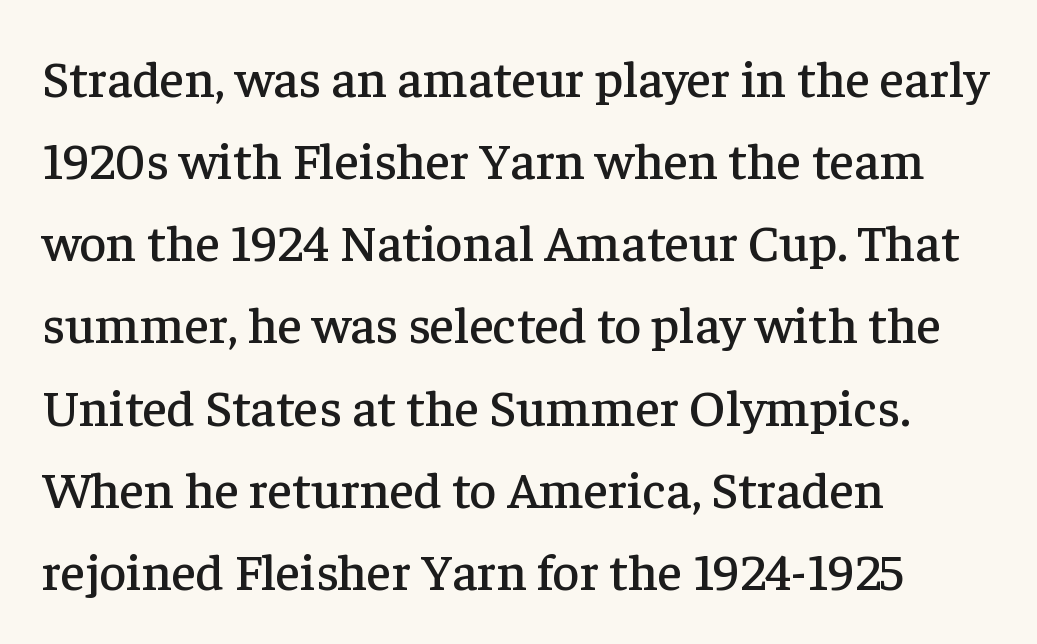
{"serif": "yes", "italic": "no", "width": "normal", "stroke_contrast": "low", "x_height": "medium", "monospaced": "no", "underline": "no", "align": "left", "line_spacing": "normal", "line_spacing_ratio": 1.58, "letter_spacing": "normal", "letter_spacing_em": 0.0, "glyph_px": 52}
